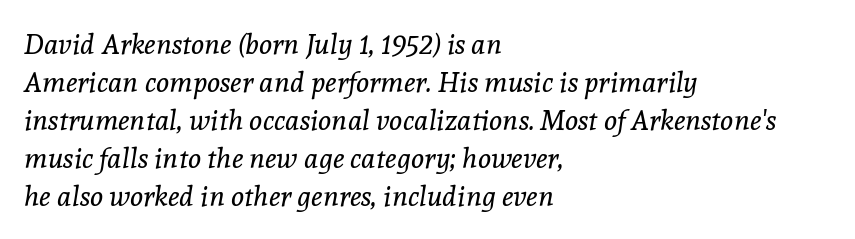
The image shows 28 px regular-weight serif type, italic (leaning right); set left-aligned, normal line spacing (1.36x), normal letter spacing, not underlined; a medium x-height.
